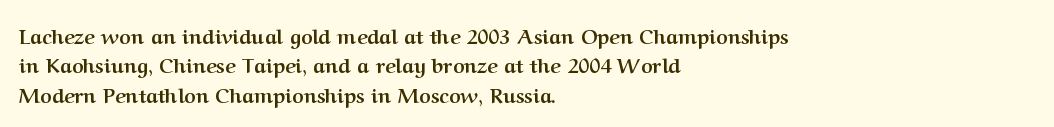
{"italic": "no", "bold": "yes", "underline": "no", "align": "left", "line_spacing": "normal", "line_spacing_ratio": 1.47, "letter_spacing": "normal", "letter_spacing_em": 0.0, "glyph_px": 20}
